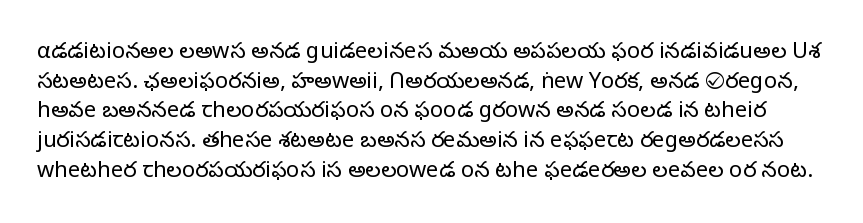
Q: Is the text bold? A: No.
Q: Is the text italic (slanted)? A: No, it is upright.
Q: Is the text underlined? A: No.
Q: Is the spacing between letters normal or unusually wide? A: Normal.
Q: Is the spacing between lines tight, normal or loose? A: Normal.
